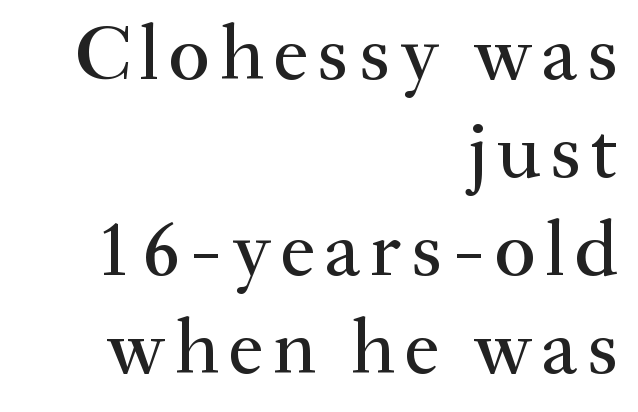
The image shows 79 px serif type, upright; set right-aligned, line spacing 1.24x, not underlined; medium stroke contrast and a small x-height.
